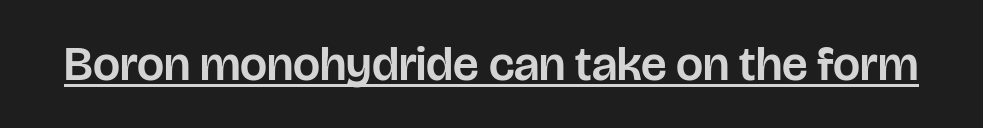
Q: Is the text italic (slanted)? A: No, it is upright.
Q: Is the typeface a serif or a sans-serif typeface? A: Sans-serif.
Q: Is the text underlined? A: Yes.
Q: Is the spacing between letters normal or unusually wide? A: Normal.
Q: Width (condensed, normal, or wide)? A: Normal.
Q: Stroke contrast? A: Low.
Q: x-height? A: Large.
Q: Monospaced? A: No.
